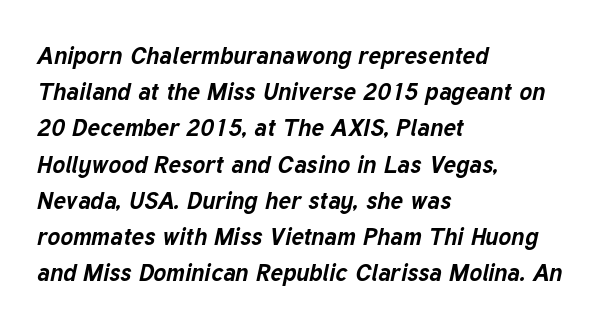
The strokes are fattened all the way to bold. When letters slant like this, we call the style italic. Left-aligned paragraph, ragged on the right. Notice how descenders clear the ascenders below comfortably — that's standard leading.
